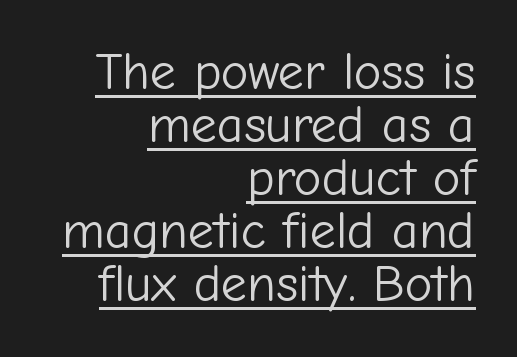
Horizontal bands of white between lines are thin slivers. In terms of posture, this sample is upright. Has an underline been added? It has. The passage shown has conventional tracking throughout.
